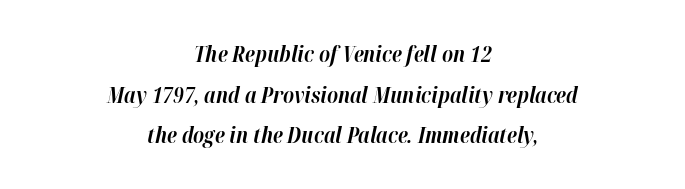
Q: Is the text bold? A: Yes.
Q: Is the text italic (slanted)? A: Yes, it leans right by about 12 degrees.
Q: Is the text underlined? A: No.
Q: How is the paragraph aligned? A: Centered.
Q: Is the spacing between letters normal or unusually wide? A: Normal.
